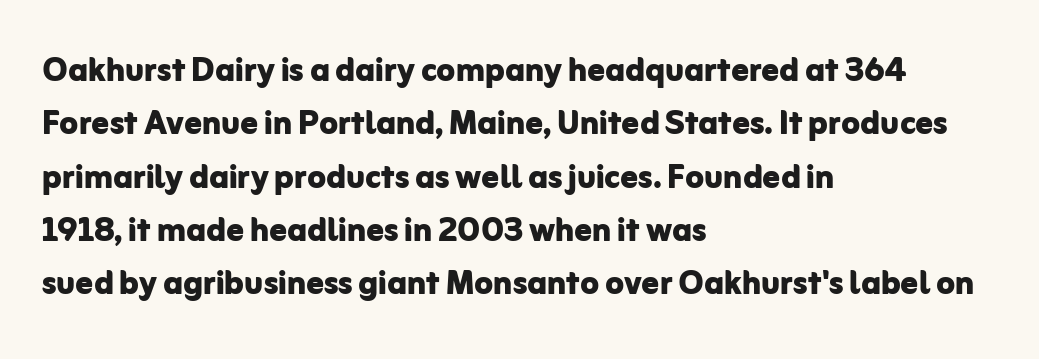
Q: Is the text bold? A: Yes.
Q: Is the text italic (slanted)? A: No, it is upright.
Q: Is the typeface a serif or a sans-serif typeface? A: Sans-serif.
Q: Is the text underlined? A: No.
Q: How is the paragraph aligned? A: Left-aligned.
Q: Is the spacing between letters normal or unusually wide? A: Normal.
Q: Width (condensed, normal, or wide)? A: Normal.
Q: Stroke contrast? A: Low.
Q: x-height? A: Medium.
Q: Monospaced? A: No.
